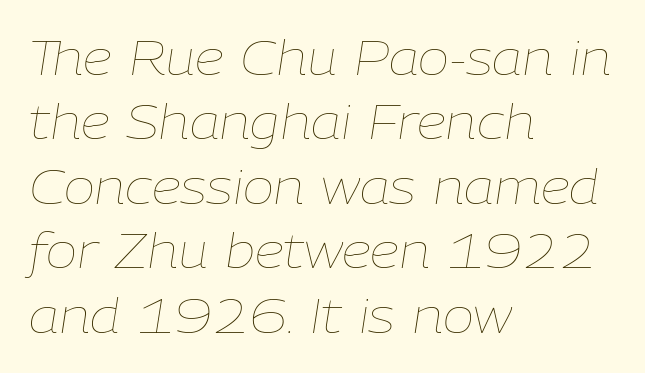
Q: Is the text bold? A: No.
Q: Is the text italic (slanted)? A: Yes, it leans right by about 9 degrees.
Q: Is the text underlined? A: No.
Q: How is the paragraph aligned? A: Left-aligned.
Q: Is the spacing between letters normal or unusually wide? A: Normal.
Q: Is the spacing between lines tight, normal or loose? A: Normal.
Q: Width (condensed, normal, or wide)? A: Normal.
Q: Stroke contrast? A: Low.
Q: x-height? A: Medium.
Q: Monospaced? A: No.
